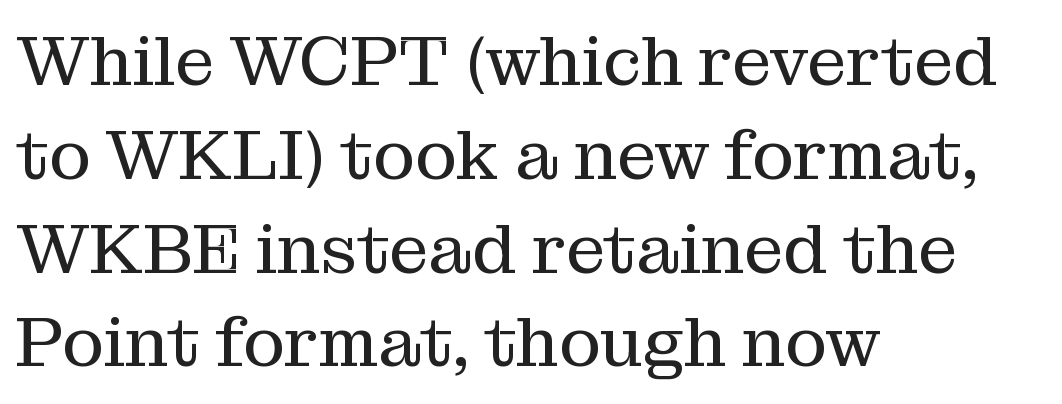
{"serif": "yes", "italic": "no", "bold": "no", "weight": "regular", "width": "normal", "stroke_contrast": "medium", "x_height": "medium", "monospaced": "no", "underline": "no", "align": "left", "line_spacing": "normal", "line_spacing_ratio": 1.34, "letter_spacing": "normal", "letter_spacing_em": 0.0, "glyph_px": 70}
